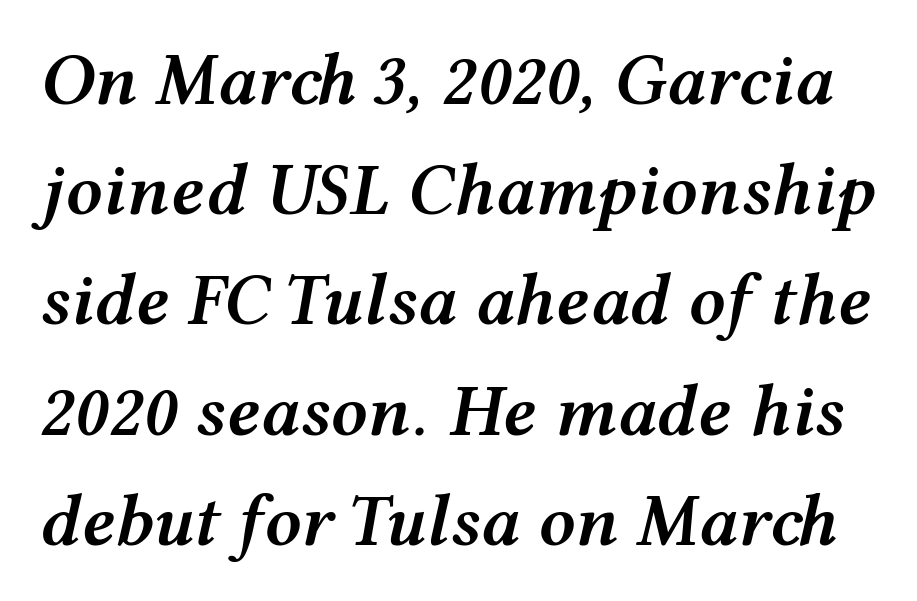
{"italic": "yes", "lean": "right", "slant_degrees": 12, "bold": "semi", "weight": "semibold", "width": "wide", "stroke_contrast": "medium", "x_height": "medium", "monospaced": "no", "underline": "no", "line_spacing": "normal", "line_spacing_ratio": 1.51, "letter_spacing": "normal", "letter_spacing_em": 0.0, "glyph_px": 73}
